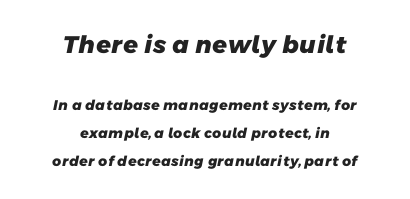
{"bold": "yes", "underline": "no", "align": "center", "line_spacing": "loose", "line_spacing_ratio": 1.99, "letter_spacing": "normal", "letter_spacing_em": 0.0, "larger_block": "first", "size_ratio": 1.71, "glyph_px": 24}
